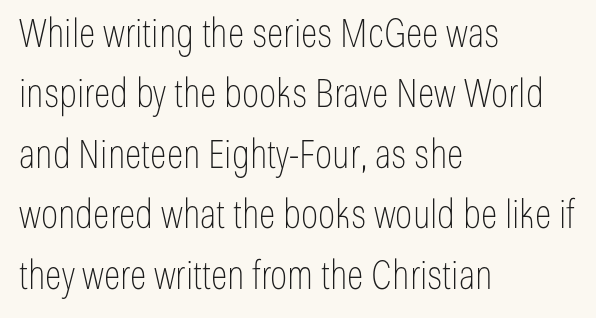
Do the characters align in a grid? No, the font is proportional. The passage shown is not bold in any degree. Caption: standard tracking, unaltered. Nope, no serifs anywhere on these letters. The leading is moderate, giving the passage an even texture. Characters remain perfectly vertical along every line.
